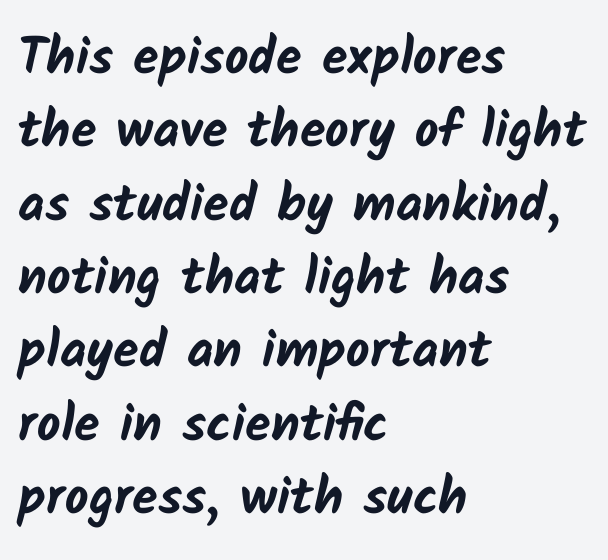
{"serif": "no", "bold": "yes", "weight": "bold", "width": "normal", "stroke_contrast": "low", "x_height": "medium", "monospaced": "no", "underline": "no", "align": "left", "line_spacing": "normal", "line_spacing_ratio": 1.41, "letter_spacing": "normal", "letter_spacing_em": 0.0, "glyph_px": 52}
